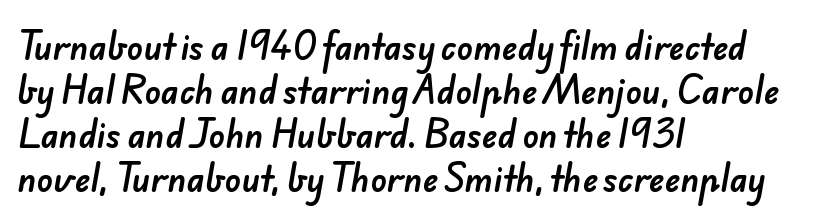
Q: Is the typeface a serif or a sans-serif typeface? A: Sans-serif.
Q: Is the text underlined? A: No.
Q: How is the paragraph aligned? A: Left-aligned.
Q: Is the spacing between letters normal or unusually wide? A: Normal.
Q: Is the spacing between lines tight, normal or loose? A: Normal.
Q: Width (condensed, normal, or wide)? A: Normal.
Q: Stroke contrast? A: Low.
Q: x-height? A: Small.
Q: Monospaced? A: No.
